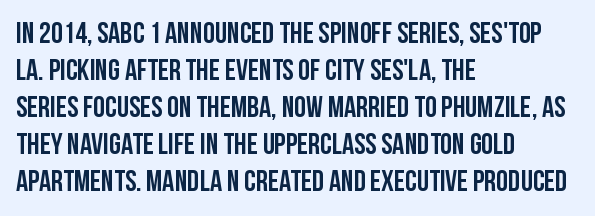
{"serif": "no", "italic": "no", "width": "condensed", "stroke_contrast": "low", "x_height": "large", "monospaced": "no", "underline": "no", "align": "left", "line_spacing_ratio": 1.23, "letter_spacing": "normal", "letter_spacing_em": 0.0, "glyph_px": 30}
